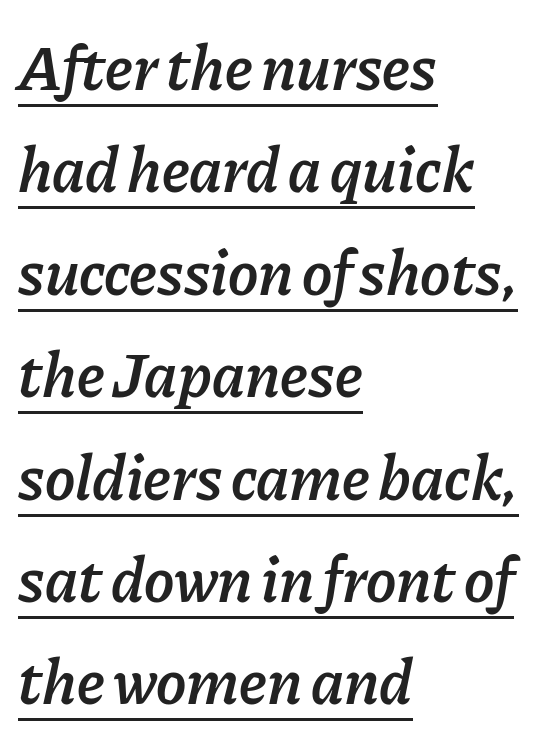
Q: Is the text bold? A: Semi-bold.
Q: Is the text italic (slanted)? A: Yes, it leans right by about 11 degrees.
Q: Is the text underlined? A: Yes.
Q: How is the paragraph aligned? A: Left-aligned.
Q: Is the spacing between letters normal or unusually wide? A: Normal.
Q: Is the spacing between lines tight, normal or loose? A: Normal.
Q: Width (condensed, normal, or wide)? A: Normal.
Q: Stroke contrast? A: Low.
Q: x-height? A: Medium.
Q: Monospaced? A: No.
